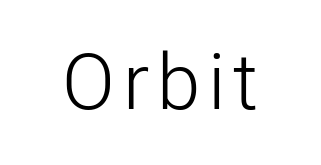
Q: Is the text bold? A: No.
Q: Is the text italic (slanted)? A: No, it is upright.
Q: Is the typeface a serif or a sans-serif typeface? A: Sans-serif.
Q: Is the text underlined? A: No.
Q: Width (condensed, normal, or wide)? A: Normal.
Q: Stroke contrast? A: Low.
Q: x-height? A: Medium.
Q: Monospaced? A: No.
